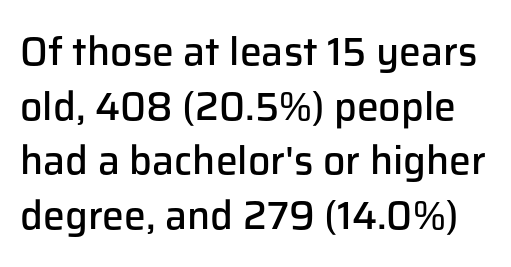
The image shows 39 px semibold sans-serif type, upright; set normal line spacing (1.4x), normal letter spacing, not underlined; low stroke contrast and a medium x-height.
